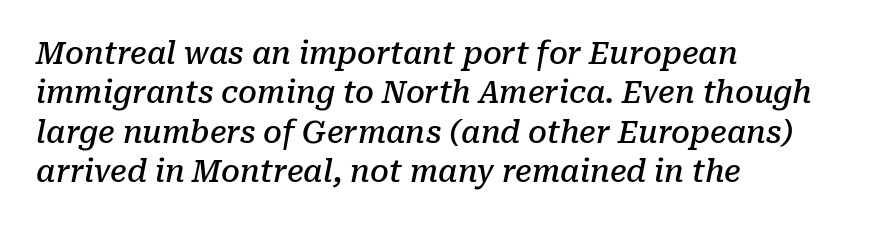
Looks like regular typesetting: each glyph gets only the width it needs. The font is running at a semibold setting, under full bold. The tracking reads as untouched default to a designer's eye. The space beneath each line is pristine and unruled.
